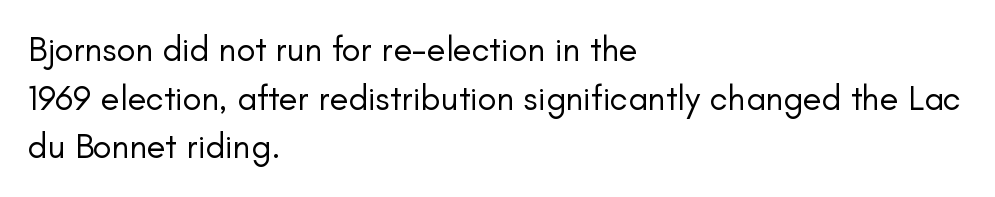
The image shows 35 px regular-weight sans-serif type, upright; set left-aligned, normal line spacing (1.39x), normal letter spacing, not underlined; low stroke contrast and a small x-height.
